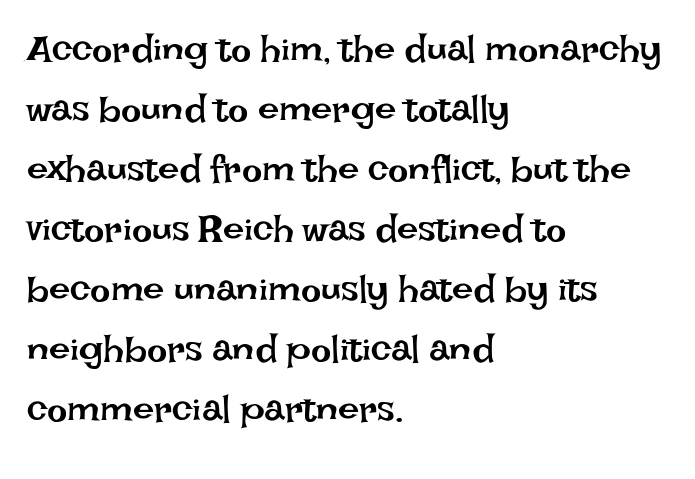
Honestly, there is no underline to notice here at all. A student would call this left alignment; a typographer would say flush left, rag right. The passage shown stacks its lines at a standard gap. The line texture is even and compact thanks to regular tracking. Each stroke keeps to a modest, everyday thickness or less. The axis of the letterforms is exactly vertical.
